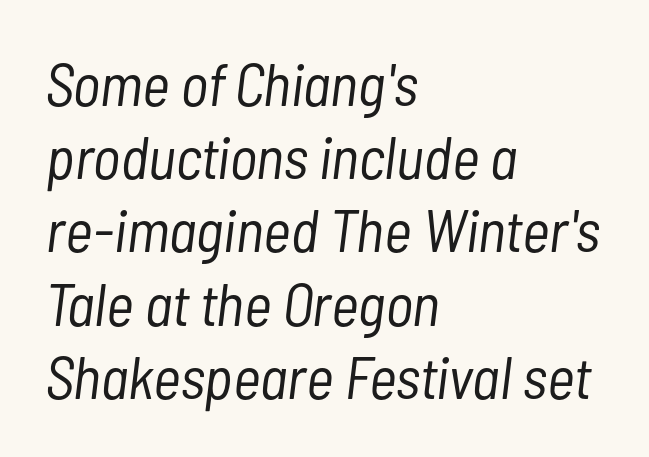
Q: Is the text bold? A: No.
Q: Is the text italic (slanted)? A: Yes, it leans right by about 7 degrees.
Q: Is the text underlined? A: No.
Q: How is the paragraph aligned? A: Left-aligned.
Q: Is the spacing between letters normal or unusually wide? A: Normal.
Q: Width (condensed, normal, or wide)? A: Condensed.
Q: Stroke contrast? A: Low.
Q: x-height? A: Medium.
Q: Monospaced? A: No.
